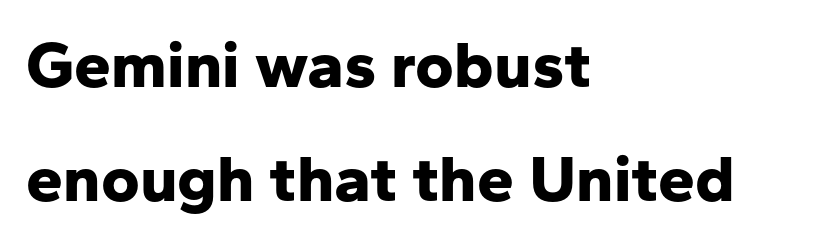
The image shows 66 px bold sans-serif type, upright; set left-aligned, line spacing 1.73x, normal letter spacing, not underlined; low stroke contrast and a medium x-height.
